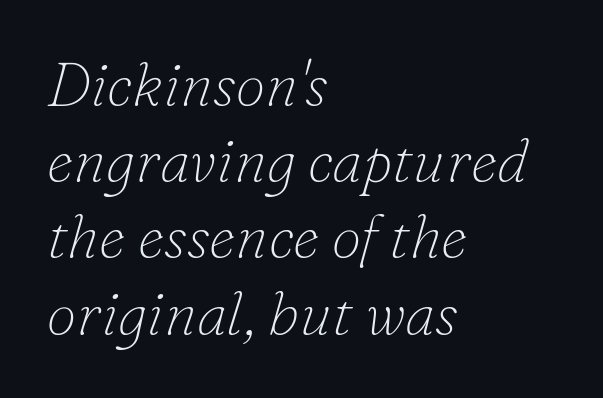
{"serif": "yes", "italic": "yes", "lean": "right", "slant_degrees": 16, "bold": "no", "weight": "thin", "width": "normal", "stroke_contrast": "low", "x_height": "small", "monospaced": "no", "underline": "no", "align": "left", "line_spacing": "normal", "line_spacing_ratio": 1.27, "letter_spacing": "normal", "letter_spacing_em": 0.0, "glyph_px": 60}
